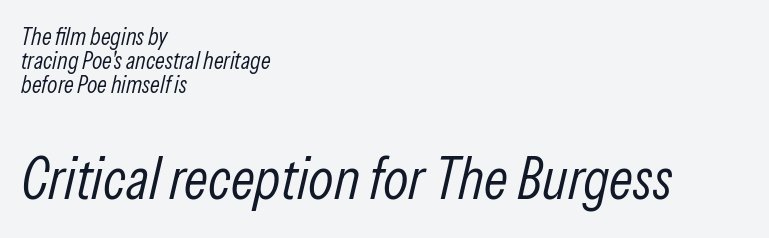
Q: Is the text bold? A: No.
Q: Is the text italic (slanted)? A: Yes, it leans right by about 13 degrees.
Q: Is the text underlined? A: No.
Q: How is the paragraph aligned? A: Left-aligned.
Q: Is the spacing between letters normal or unusually wide? A: Normal.
Q: Is the spacing between lines tight, normal or loose? A: Tight.
Q: Which block of text is set in a larger size, the first (top) or the second (bottom)? A: The second (bottom) one.
Q: Width (condensed, normal, or wide)? A: Condensed.
Q: Stroke contrast? A: Low.
Q: x-height? A: Medium.
Q: Monospaced? A: No.
